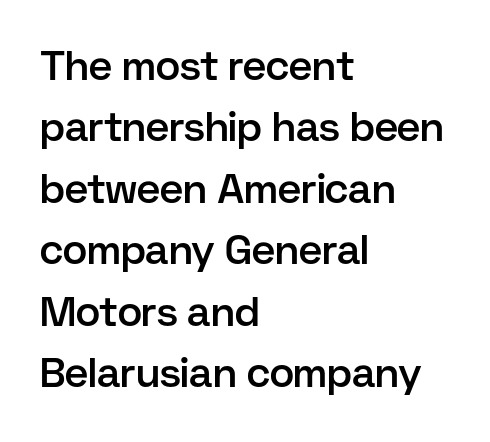
The image shows 41 px semibold sans-serif type, upright; set left-aligned, normal line spacing (1.5x), normal letter spacing, not underlined; low stroke contrast and a medium x-height.
